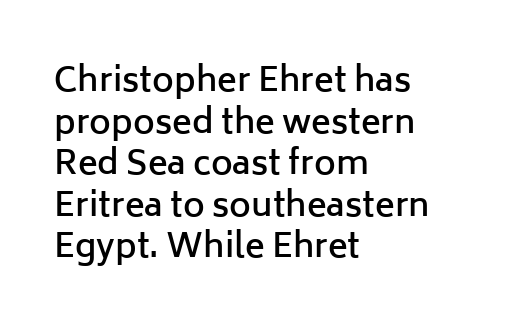
Characters remain perfectly vertical along every line. Inter-character spacing is left at the font's built-in metrics. Regarding leading, the lines here are spaced in the standard way. To sum up the face: it is a sans, with no serifs. Looks like regular typesetting: each glyph gets only the width it needs.
